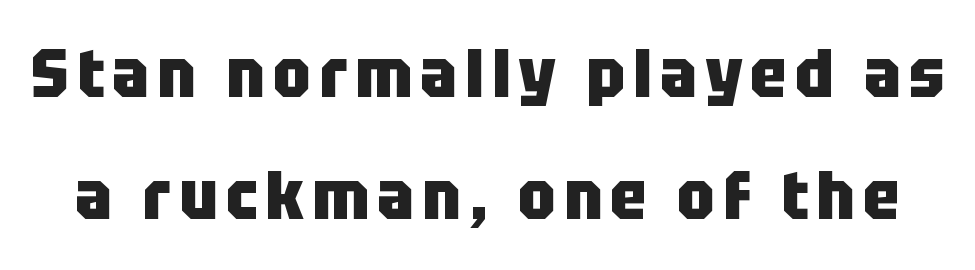
The image shows 68 px heavy, condensed sans-serif type, upright; set line spacing 1.8x, not underlined; low stroke contrast and a large x-height.
